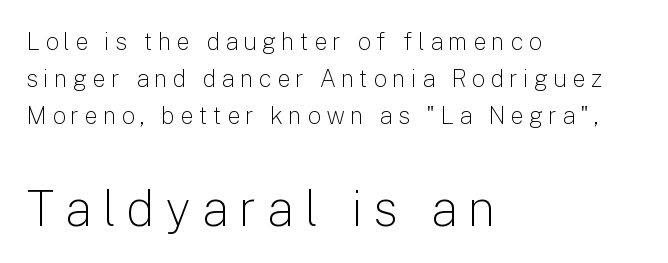
Loose tracking; the words dissolve into strings of separated letters. Top chunk: small. Bottom chunk: large. Do the letters lean? They stand straight. This block has exactly the height ordinary leading produces. Underline: absent.
